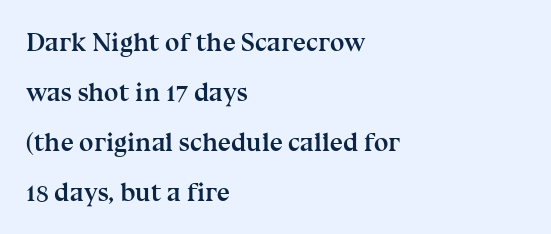
{"italic": "no", "bold": "yes", "underline": "no", "align": "left", "line_spacing": "loose", "line_spacing_ratio": 1.92, "letter_spacing": "normal", "letter_spacing_em": 0.0, "glyph_px": 26}
